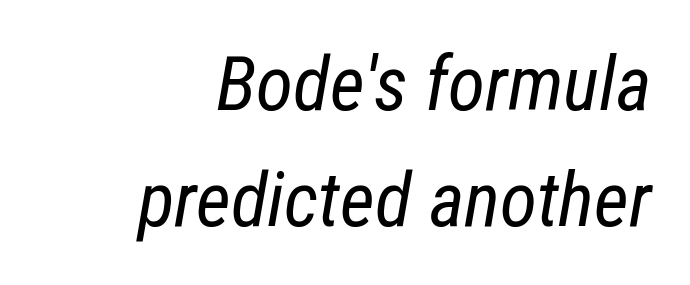
Q: Is the text bold? A: No.
Q: Is the text italic (slanted)? A: Yes, it leans right by about 12 degrees.
Q: Is the text underlined? A: No.
Q: How is the paragraph aligned? A: Right-aligned.
Q: Is the spacing between letters normal or unusually wide? A: Normal.
Q: Is the spacing between lines tight, normal or loose? A: Normal.
Q: Width (condensed, normal, or wide)? A: Condensed.
Q: Stroke contrast? A: Low.
Q: x-height? A: Medium.
Q: Monospaced? A: No.
